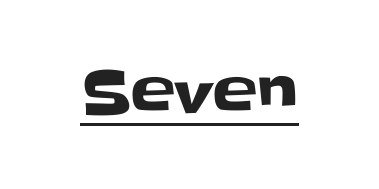
Q: Is the text italic (slanted)? A: No, it is upright.
Q: Is the typeface a serif or a sans-serif typeface? A: Sans-serif.
Q: Is the text underlined? A: Yes.
Q: Is the spacing between letters normal or unusually wide? A: Normal.
Q: Width (condensed, normal, or wide)? A: Normal.
Q: Stroke contrast? A: Low.
Q: x-height? A: Large.
Q: Monospaced? A: No.
